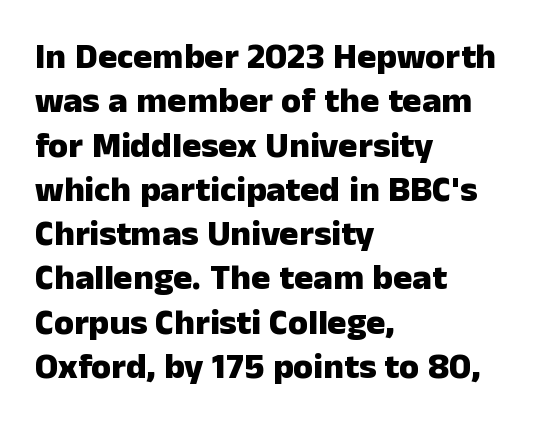
{"serif": "no", "italic": "no", "bold": "yes", "weight": "heavy", "width": "normal", "stroke_contrast": "low", "x_height": "medium", "monospaced": "no", "underline": "no", "align": "left", "line_spacing_ratio": 1.23, "letter_spacing": "normal", "letter_spacing_em": 0.0, "glyph_px": 36}
